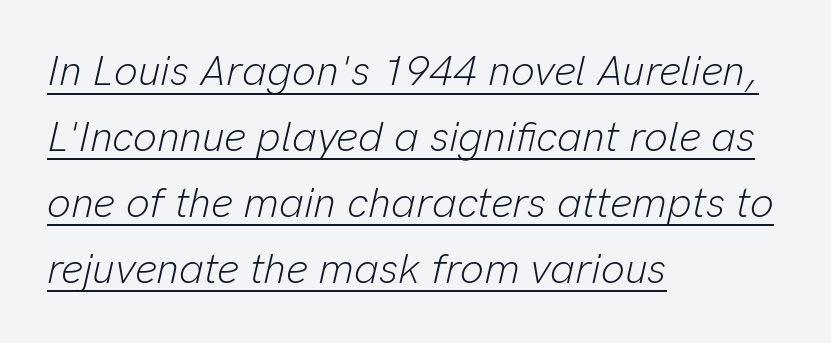
The image shows 42 px light type, italic (leaning right); set left-aligned, normal line spacing (1.57x), normal letter spacing, underlined; low stroke contrast and a medium x-height.
